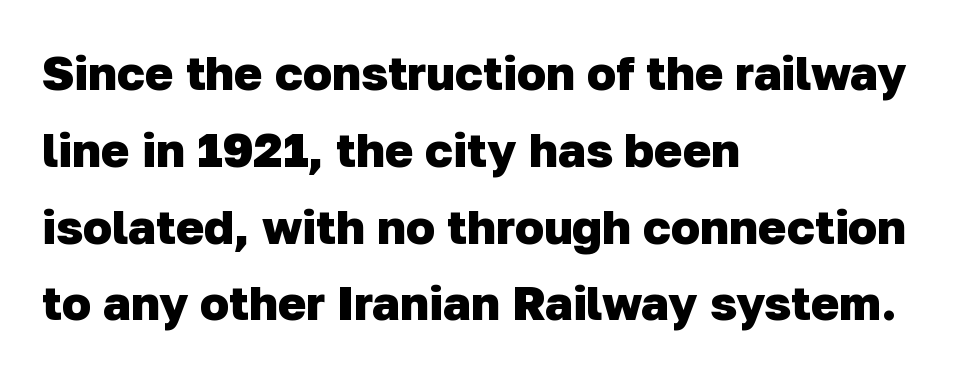
Q: Is the text bold? A: Yes.
Q: Is the typeface a serif or a sans-serif typeface? A: Sans-serif.
Q: Is the text underlined? A: No.
Q: How is the paragraph aligned? A: Left-aligned.
Q: Is the spacing between letters normal or unusually wide? A: Normal.
Q: Is the spacing between lines tight, normal or loose? A: Normal.
Q: Width (condensed, normal, or wide)? A: Normal.
Q: Stroke contrast? A: Low.
Q: x-height? A: Medium.
Q: Monospaced? A: No.
